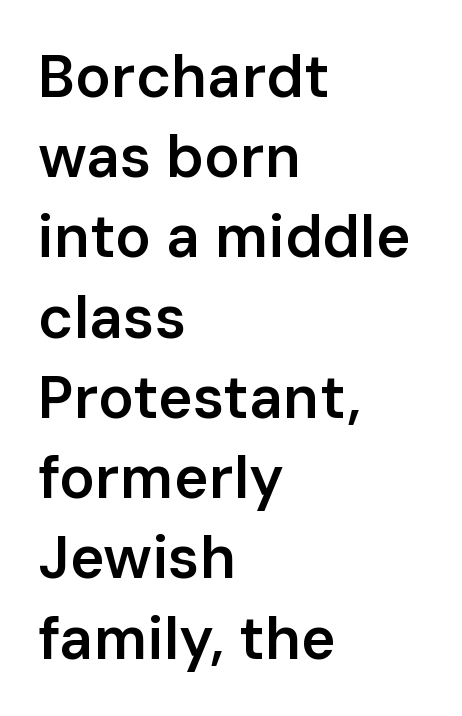
{"serif": "no", "italic": "no", "bold": "semi", "weight": "semibold", "width": "normal", "stroke_contrast": "low", "x_height": "medium", "monospaced": "no", "underline": "no", "align": "left", "line_spacing": "normal", "line_spacing_ratio": 1.36, "letter_spacing": "normal", "letter_spacing_em": 0.0, "glyph_px": 59}
